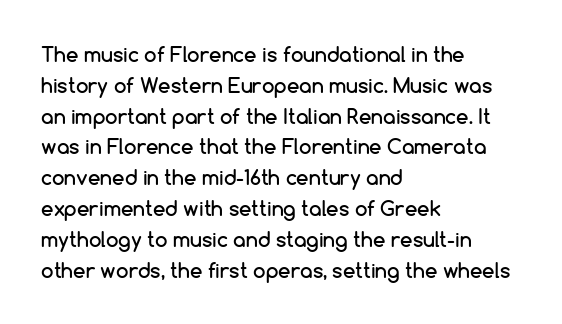
The image shows 20 px text type, upright; set left-aligned, normal line spacing (1.54x), normal letter spacing, not underlined.
